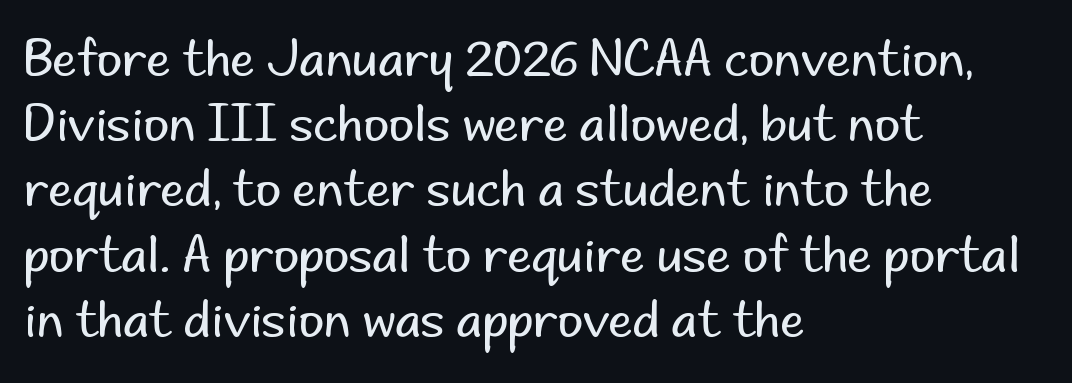
Q: Is the text bold? A: No.
Q: Is the text italic (slanted)? A: No, it is upright.
Q: Is the typeface a serif or a sans-serif typeface? A: Sans-serif.
Q: Is the text underlined? A: No.
Q: How is the paragraph aligned? A: Left-aligned.
Q: Is the spacing between letters normal or unusually wide? A: Normal.
Q: Is the spacing between lines tight, normal or loose? A: Normal.
Q: Width (condensed, normal, or wide)? A: Normal.
Q: Stroke contrast? A: Low.
Q: x-height? A: Small.
Q: Monospaced? A: No.
